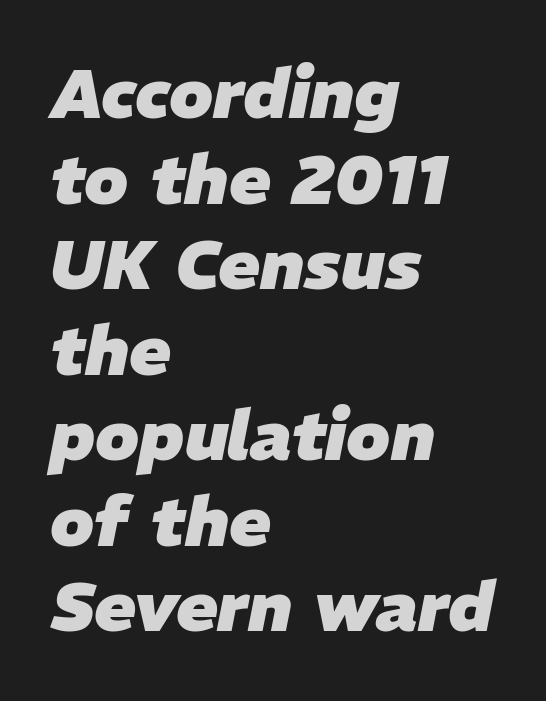
The font is running at its bold setting. Standard letterfit; no display-style spreading of the glyphs. Compared with ordinary roman type, these characters are visibly tilted. Anything drawn beneath the words? Only blank space. Every row of glyphs begins at an identical x-position on the left.
